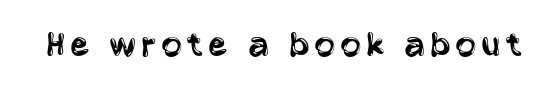
The glyphs are unaccompanied by any horizontal stroke below them. The font family rendered here belongs to the sans-serif group. This sample has the flowing, uneven cadence of proportional lettering. These glyphs show unthickened strokes, regular width or finer. The axis of the letterforms is exactly vertical.
